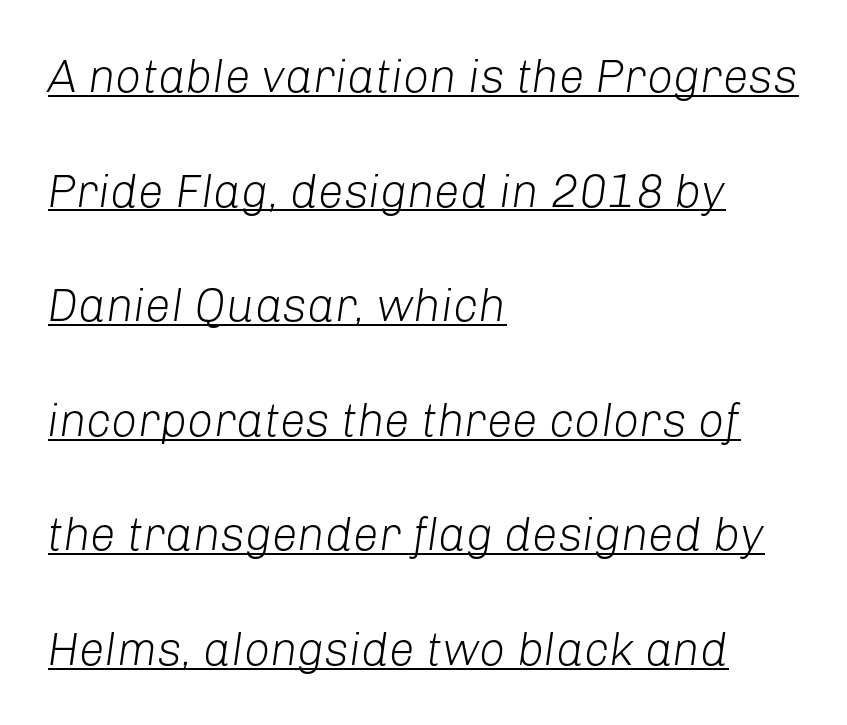
{"italic": "yes", "lean": "right", "slant_degrees": 8, "bold": "no", "weight": "light", "width": "normal", "stroke_contrast": "low", "x_height": "medium", "monospaced": "no", "underline": "yes", "align": "left", "line_spacing": "loose", "line_spacing_ratio": 2.49, "letter_spacing": "normal", "letter_spacing_em": 0.0, "glyph_px": 46}
